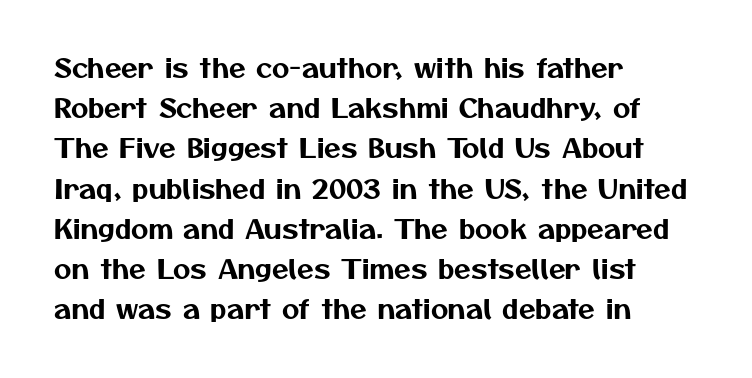
One glance says typical: line gaps are just what's usual. You could call the tracking neutral — neither tight nor loose. This rendering uses left alignment, leaving the right contour irregular. Quick note: underline off.
